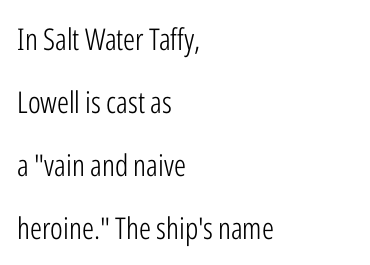
{"serif": "no", "italic": "no", "bold": "no", "weight": "light", "width": "condensed", "stroke_contrast": "low", "x_height": "medium", "monospaced": "no", "underline": "no", "align": "left", "line_spacing": "loose", "line_spacing_ratio": 2.1, "letter_spacing": "normal", "letter_spacing_em": 0.0, "glyph_px": 30}
